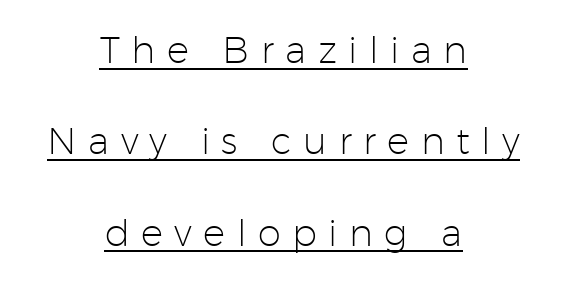
A typesetter would call this proportional, since set widths differ per character. You can see a thin bar hugging the bottom of the glyphs. Is this a sans? Yes — the strokes have no serifs. Letter spacing: wide. Airy leading. The weight tops out at a normal text grade.
